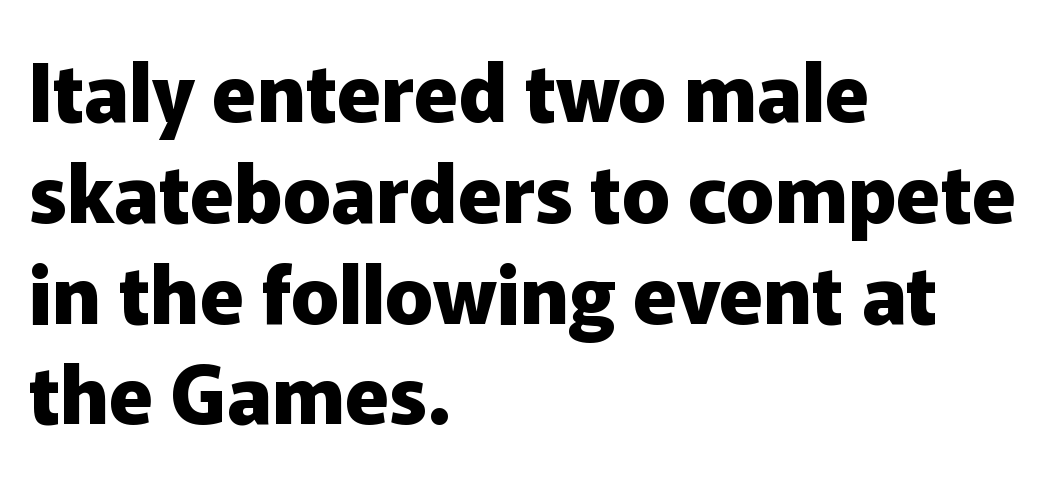
Q: Is the text bold? A: Yes.
Q: Is the text italic (slanted)? A: No, it is upright.
Q: Is the typeface a serif or a sans-serif typeface? A: Sans-serif.
Q: Is the text underlined? A: No.
Q: How is the paragraph aligned? A: Left-aligned.
Q: Is the spacing between letters normal or unusually wide? A: Normal.
Q: Is the spacing between lines tight, normal or loose? A: Normal.
Q: Width (condensed, normal, or wide)? A: Normal.
Q: Stroke contrast? A: Low.
Q: x-height? A: Medium.
Q: Monospaced? A: No.
